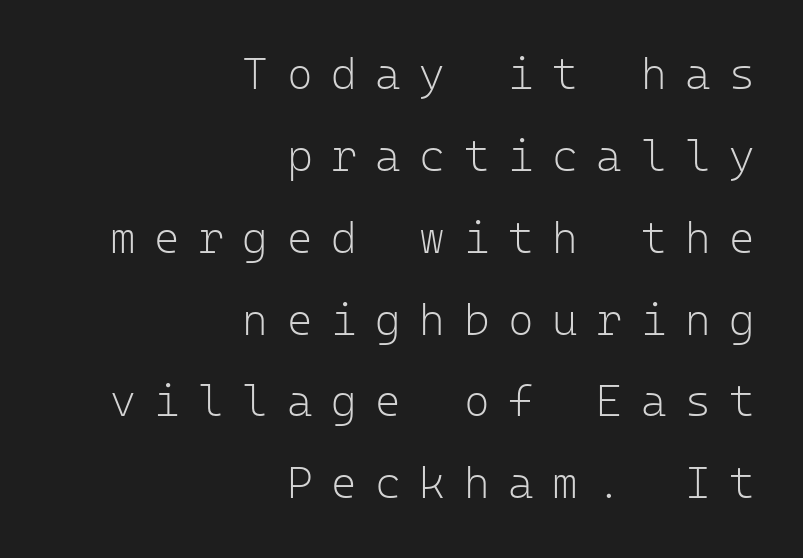
The image shows 44 px light sans-serif type, upright, monospaced; set right-aligned, line spacing 1.86x, unusually wide letter spacing (+0.42 em), not underlined; low stroke contrast and a medium x-height.
